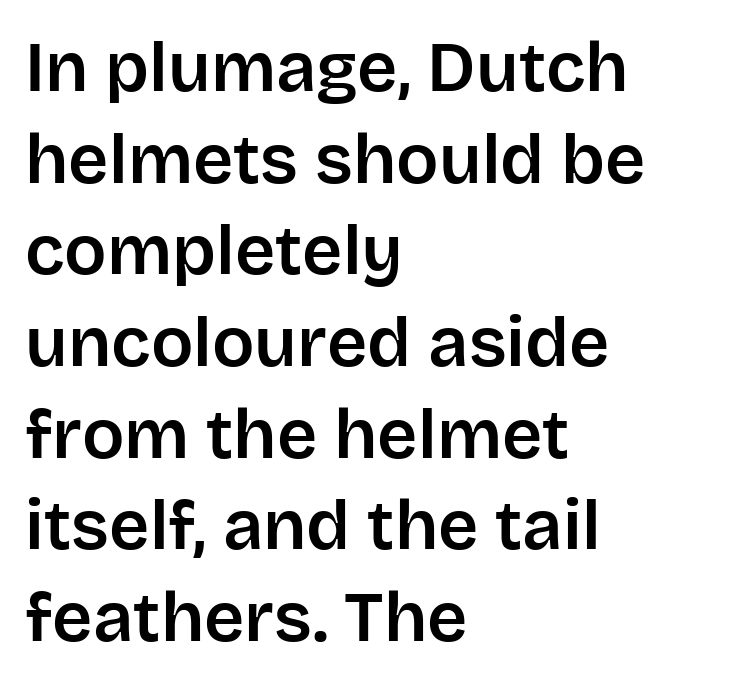
This sample is left-justified, so line endings fall wherever the words run out. A clean baseline with only descenders dipping below it. This sample uses an upright cut, with every glyph sitting square on the baseline. Note the varied advance widths — an 'i' is clearly narrower than an 'm'. How are the letters spaced? Ordinarily, with no added tracking. The vertical gap from one line to the next is medium.
